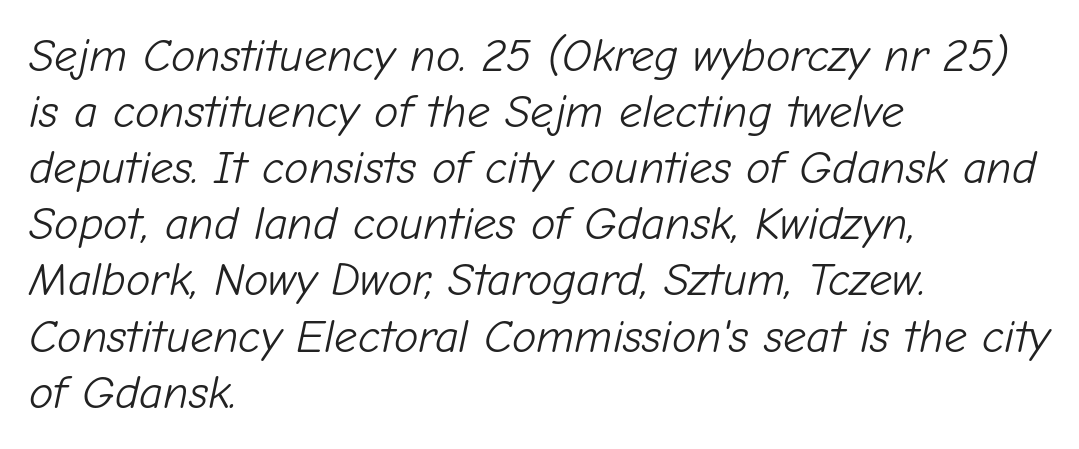
{"italic": "yes", "lean": "right", "slant_degrees": 12, "bold": "no", "weight": "light", "width": "normal", "stroke_contrast": "low", "x_height": "medium", "monospaced": "no", "underline": "no", "align": "left", "line_spacing_ratio": 1.22, "letter_spacing": "normal", "letter_spacing_em": 0.0, "glyph_px": 46}
